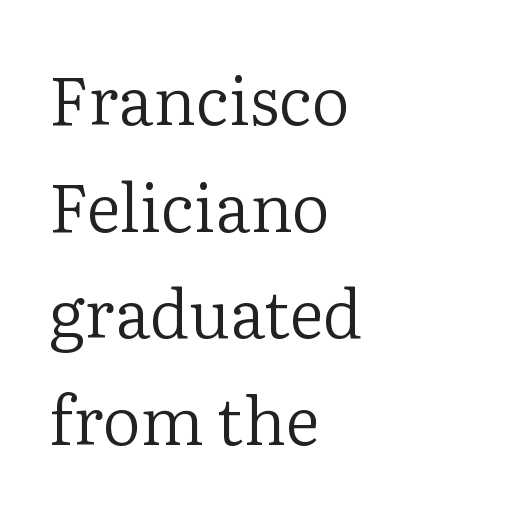
{"serif": "yes", "italic": "no", "bold": "no", "weight": "regular", "width": "normal", "stroke_contrast": "low", "x_height": "medium", "monospaced": "no", "underline": "no", "align": "left", "line_spacing": "normal", "line_spacing_ratio": 1.59, "letter_spacing": "normal", "letter_spacing_em": 0.0, "glyph_px": 67}
